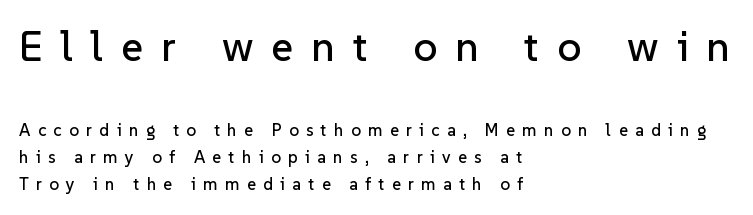
{"serif": "no", "italic": "no", "width": "normal", "stroke_contrast": "low", "x_height": "medium", "monospaced": "no", "underline": "no", "align": "left", "line_spacing": "normal", "line_spacing_ratio": 1.59, "letter_spacing": "wide", "letter_spacing_em": 0.43, "larger_block": "first", "size_ratio": 2.47, "glyph_px": 42}
